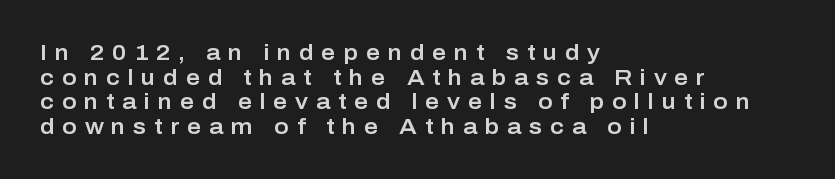
Tracking here is generous; glyphs stand well apart from one another. Check the space under the baseline: it is left empty. These lines are set flush left with a ragged right edge. Interline gaps are noticeably narrow in this sample. No italicization has been applied; the sample stays upright.
